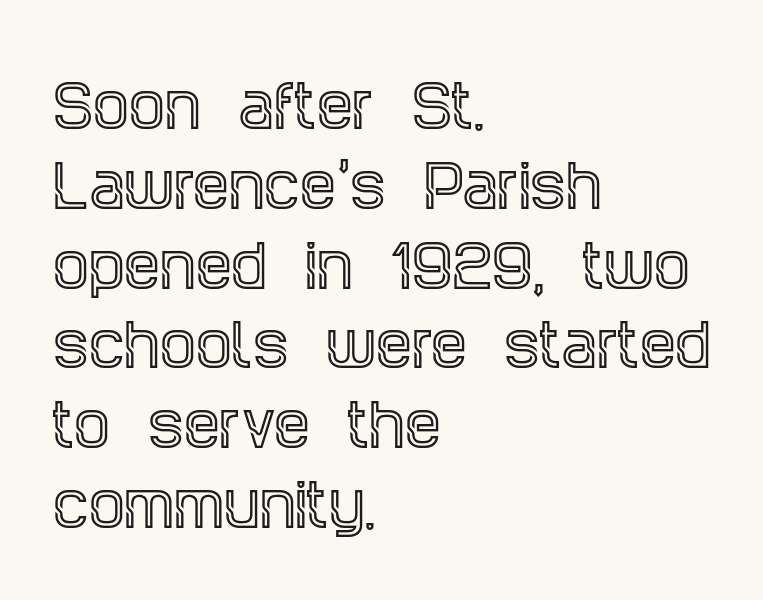
Q: Is the text italic (slanted)? A: No, it is upright.
Q: Is the typeface a serif or a sans-serif typeface? A: Serif.
Q: Is the text underlined? A: No.
Q: How is the paragraph aligned? A: Left-aligned.
Q: Is the spacing between letters normal or unusually wide? A: Normal.
Q: Is the spacing between lines tight, normal or loose? A: Normal.
Q: Width (condensed, normal, or wide)? A: Condensed.
Q: x-height? A: Large.
Q: Monospaced? A: No.
